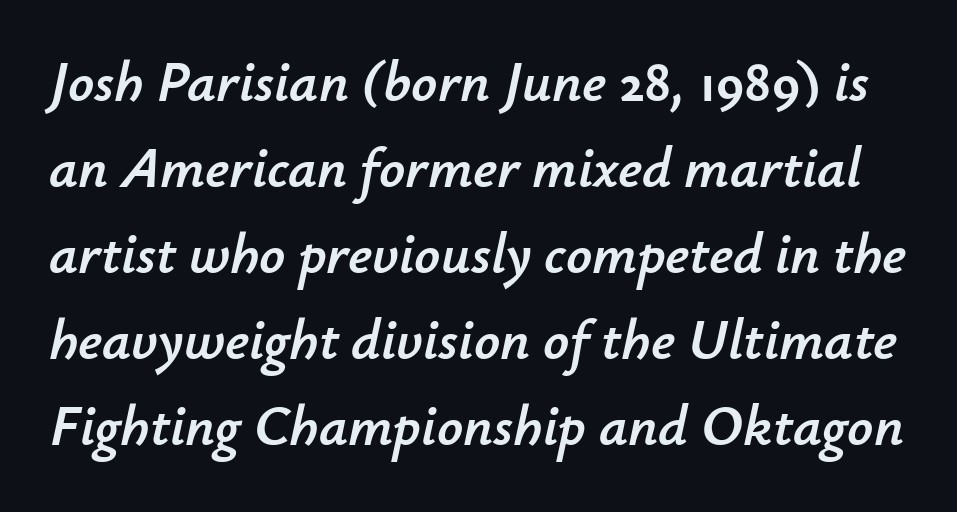
{"italic": "yes", "lean": "right", "slant_degrees": 12, "width": "normal", "stroke_contrast": "low", "x_height": "small", "monospaced": "no", "underline": "no", "line_spacing": "normal", "line_spacing_ratio": 1.51, "letter_spacing": "normal", "letter_spacing_em": 0.0, "glyph_px": 57}
